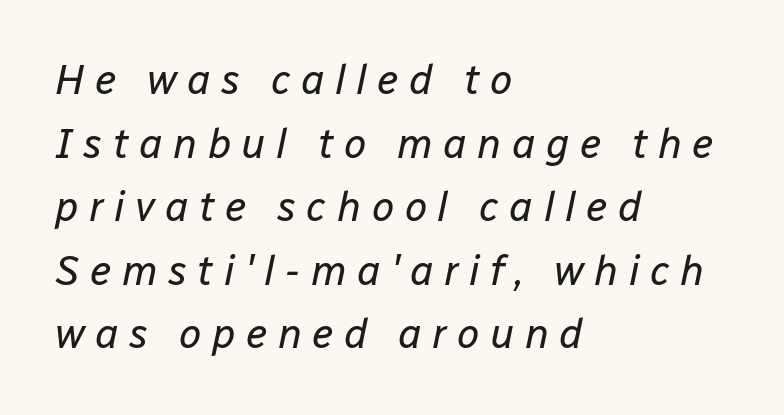
The image shows 41 px regular-weight type, italic (leaning right); set left-aligned, normal line spacing (1.55x), unusually wide letter spacing (+0.25 em), not underlined; low stroke contrast and a medium x-height.
